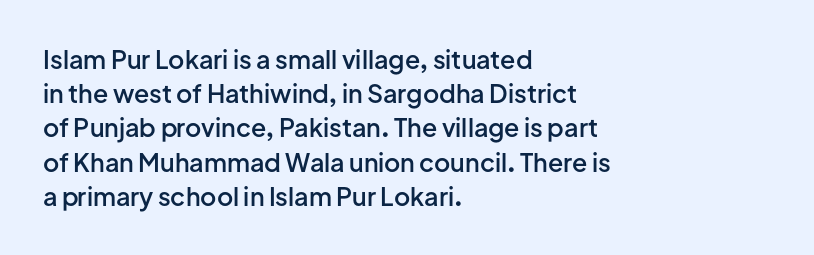
{"italic": "no", "bold": "semi", "underline": "no", "align": "left", "line_spacing": "normal", "line_spacing_ratio": 1.37, "letter_spacing": "normal", "letter_spacing_em": 0.0, "glyph_px": 25}
